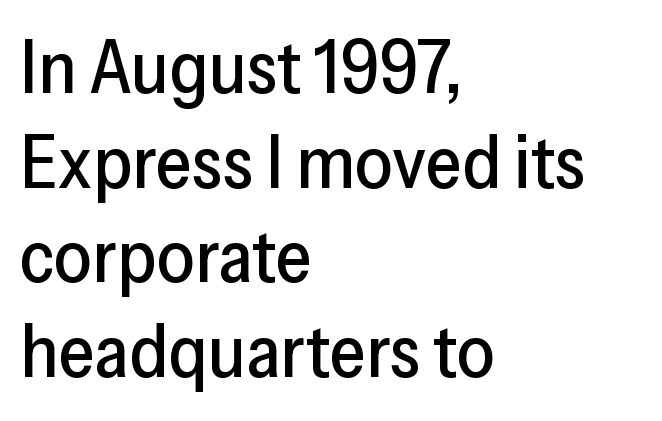
Nobody drew a line under any word here. Looks like regular typesetting: each glyph gets only the width it needs. Layout note: lines flush left. It's the straight-up-and-down kind of type. A typesetter would call this zero additional tracking.
